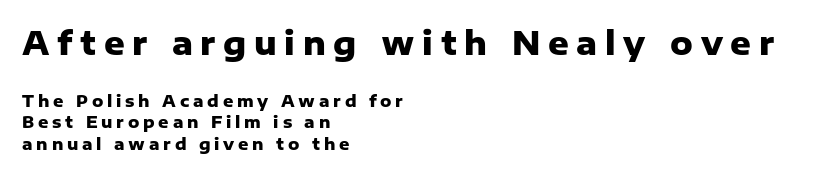
Q: Is the text bold? A: Yes.
Q: Is the text italic (slanted)? A: No, it is upright.
Q: Is the typeface a serif or a sans-serif typeface? A: Sans-serif.
Q: Is the text underlined? A: No.
Q: How is the paragraph aligned? A: Left-aligned.
Q: Is the spacing between letters normal or unusually wide? A: Unusually wide.
Q: Is the spacing between lines tight, normal or loose? A: Normal.
Q: Which block of text is set in a larger size, the first (top) or the second (bottom)? A: The first (top) one.
Q: Width (condensed, normal, or wide)? A: Normal.
Q: Stroke contrast? A: Low.
Q: x-height? A: Medium.
Q: Monospaced? A: No.
